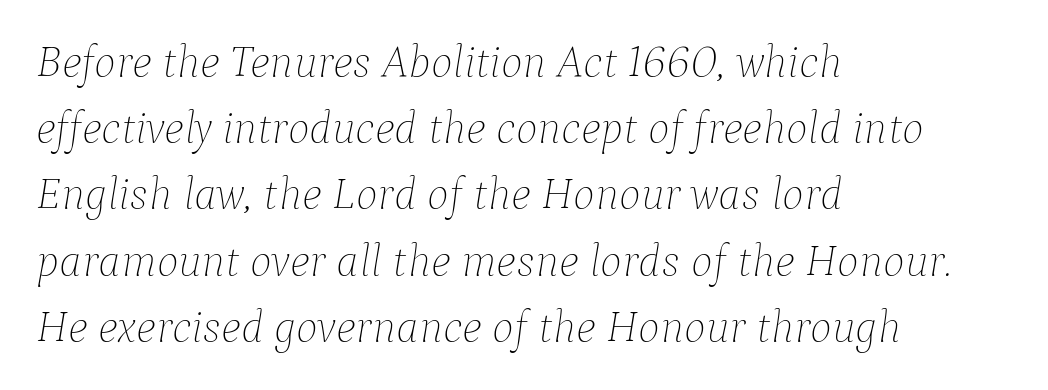
Q: Is the text bold? A: No.
Q: Is the text italic (slanted)? A: Yes, it leans right by about 9 degrees.
Q: Is the text underlined? A: No.
Q: How is the paragraph aligned? A: Left-aligned.
Q: Is the spacing between letters normal or unusually wide? A: Normal.
Q: Is the spacing between lines tight, normal or loose? A: Normal.
Q: Width (condensed, normal, or wide)? A: Normal.
Q: Stroke contrast? A: Low.
Q: x-height? A: Medium.
Q: Monospaced? A: No.
